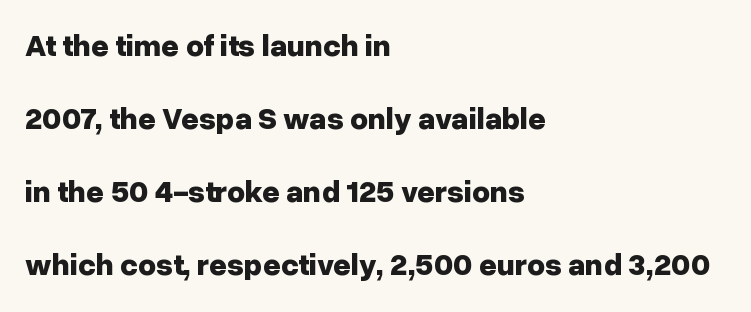
The image shows 31 px bold sans-serif type, upright; set left-aligned, loose line spacing (2.36x), normal letter spacing, not underlined; low stroke contrast and a medium x-height.
